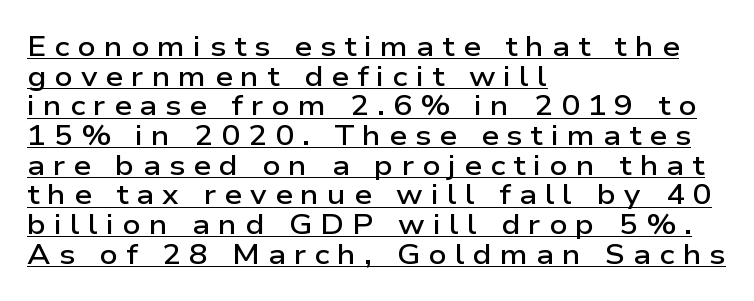
The image shows 28 px semibold, wide sans-serif type, upright; set left-aligned, tight line spacing (1.06x), unusually wide letter spacing (+0.29 em), underlined; low stroke contrast and a medium x-height.
